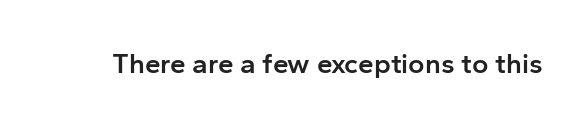
The image shows 28 px semibold sans-serif type, upright; set normal letter spacing, not underlined; low stroke contrast and a medium x-height.
